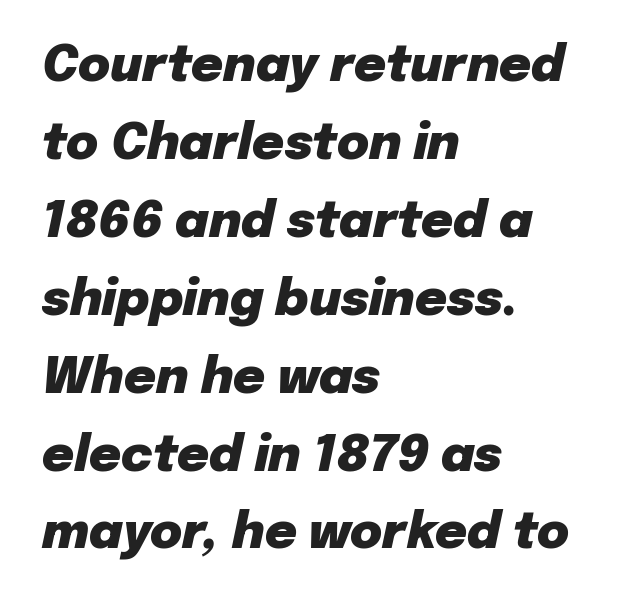
{"italic": "yes", "lean": "right", "slant_degrees": 12, "bold": "yes", "weight": "heavy", "width": "normal", "stroke_contrast": "low", "x_height": "medium", "monospaced": "no", "underline": "no", "align": "left", "line_spacing": "normal", "line_spacing_ratio": 1.59, "letter_spacing": "normal", "letter_spacing_em": 0.0, "glyph_px": 49}
